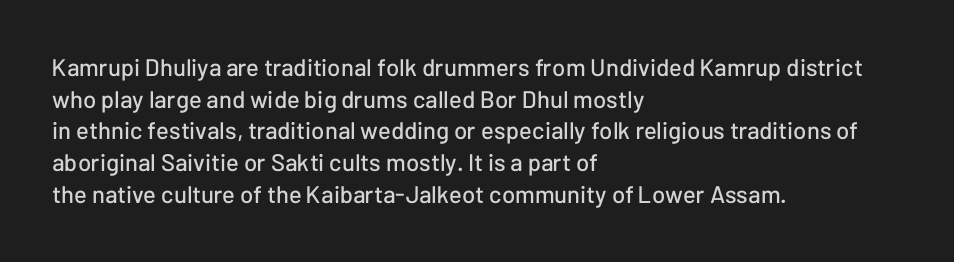
Q: Is the text italic (slanted)? A: No, it is upright.
Q: Is the text underlined? A: No.
Q: How is the paragraph aligned? A: Left-aligned.
Q: Is the spacing between letters normal or unusually wide? A: Normal.
Q: Is the spacing between lines tight, normal or loose? A: Normal.
